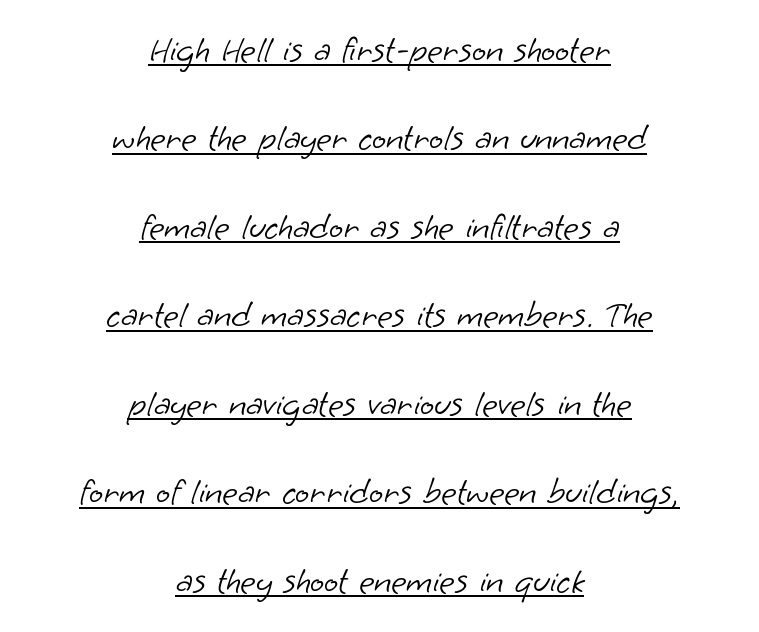
{"serif": "no", "bold": "no", "weight": "light", "width": "normal", "stroke_contrast": "low", "x_height": "small", "monospaced": "no", "underline": "yes", "align": "center", "line_spacing": "loose", "line_spacing_ratio": 2.39, "letter_spacing": "normal", "letter_spacing_em": 0.0, "glyph_px": 37}
